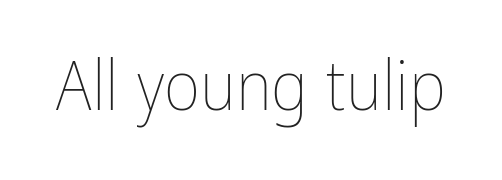
{"italic": "no", "bold": "no", "weight": "thin", "width": "condensed", "stroke_contrast": "low", "x_height": "medium", "monospaced": "no", "underline": "no", "letter_spacing": "normal", "letter_spacing_em": 0.0, "glyph_px": 70}
